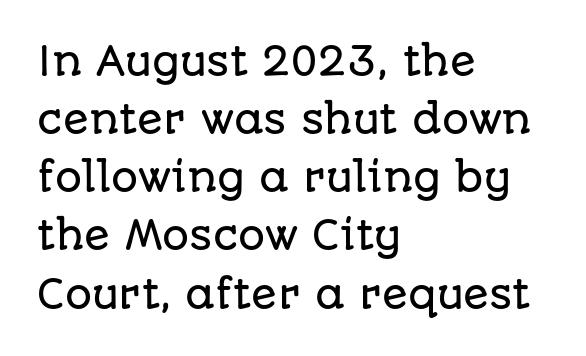
Q: Is the text italic (slanted)? A: No, it is upright.
Q: Is the typeface a serif or a sans-serif typeface? A: Sans-serif.
Q: Is the text underlined? A: No.
Q: How is the paragraph aligned? A: Left-aligned.
Q: Is the spacing between letters normal or unusually wide? A: Normal.
Q: Is the spacing between lines tight, normal or loose? A: Normal.
Q: Width (condensed, normal, or wide)? A: Normal.
Q: Stroke contrast? A: Low.
Q: x-height? A: Large.
Q: Monospaced? A: No.
